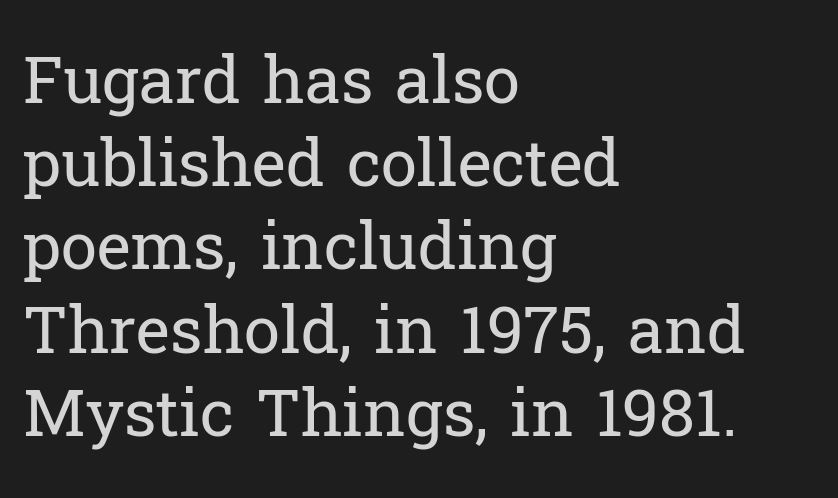
{"serif": "yes", "italic": "no", "bold": "no", "weight": "regular", "width": "normal", "stroke_contrast": "low", "x_height": "medium", "monospaced": "no", "underline": "no", "align": "left", "line_spacing": "normal", "line_spacing_ratio": 1.28, "letter_spacing": "normal", "letter_spacing_em": 0.0, "glyph_px": 65}
